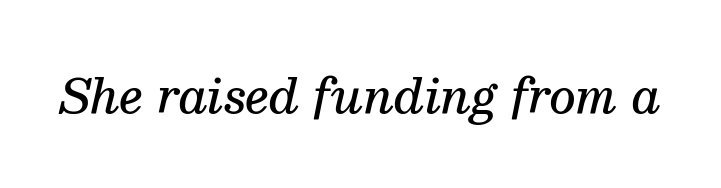
The passage shown is typeset with a serif family. Check the space under the baseline: it is left empty. Nothing unusual about the tracking: characters are spaced as the font intends. Typographic density is moderately raised because the face is semibold. Do the characters align in a grid? No, the font is proportional.
